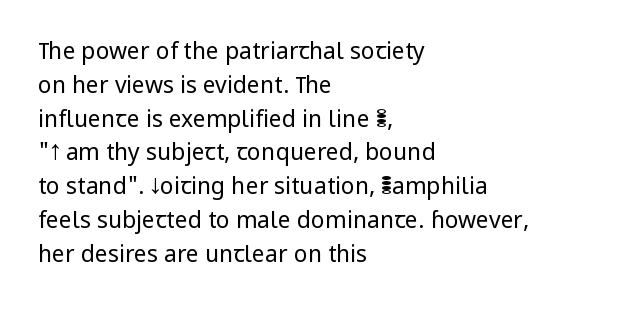
The image shows 23 px text type, upright; set left-aligned, normal line spacing (1.47x), normal letter spacing, not underlined.
